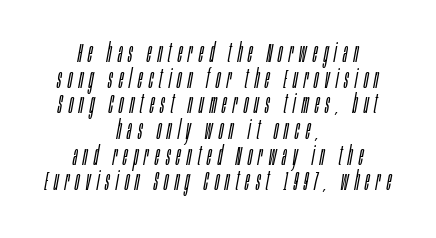
Q: Is the text bold? A: No.
Q: Is the text italic (slanted)? A: Yes, it leans right by about 10 degrees.
Q: Is the text underlined? A: No.
Q: How is the paragraph aligned? A: Centered.
Q: Is the spacing between letters normal or unusually wide? A: Unusually wide.
Q: Is the spacing between lines tight, normal or loose? A: Tight.
